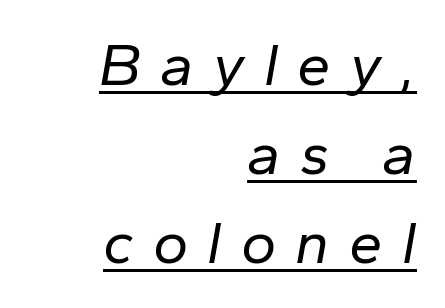
The image shows 60 px regular-weight type, italic (leaning right); set right-aligned, normal line spacing (1.48x), unusually wide letter spacing (+0.32 em), underlined; low stroke contrast and a medium x-height.
